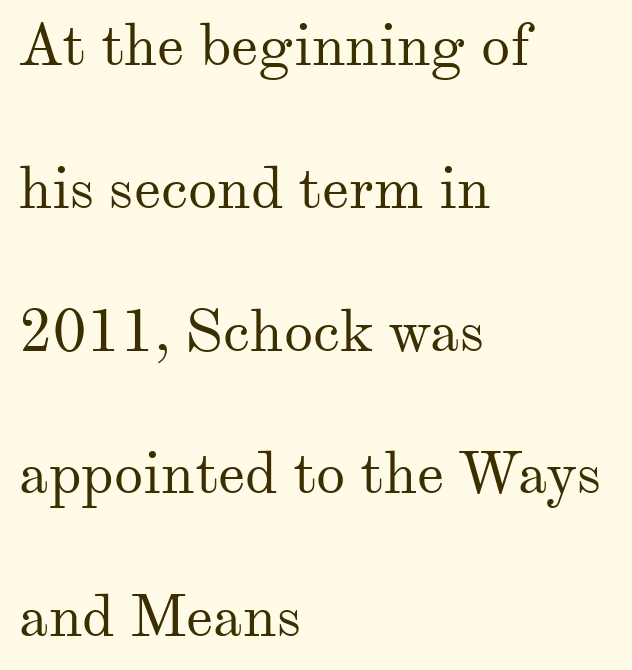
The image shows 59 px regular-weight serif type, upright; set left-aligned, loose line spacing (2.42x), normal letter spacing, not underlined; medium stroke contrast and a small x-height.
